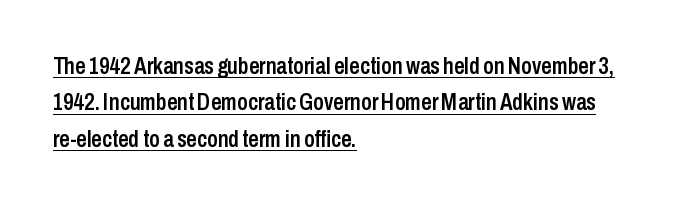
{"italic": "no", "bold": "semi", "underline": "yes", "align": "left", "line_spacing": "normal", "line_spacing_ratio": 1.58, "letter_spacing": "normal", "letter_spacing_em": 0.0, "glyph_px": 23}
